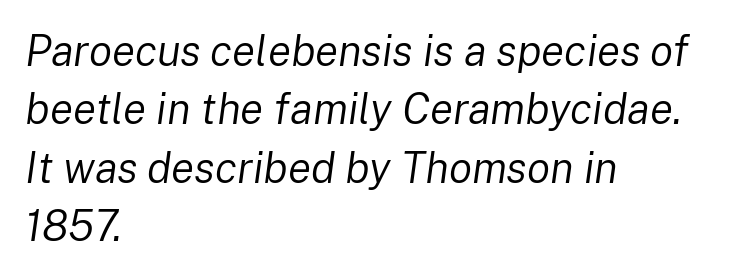
Q: Is the text bold? A: No.
Q: Is the text italic (slanted)? A: Yes, it leans right by about 8 degrees.
Q: Is the text underlined? A: No.
Q: How is the paragraph aligned? A: Left-aligned.
Q: Is the spacing between letters normal or unusually wide? A: Normal.
Q: Is the spacing between lines tight, normal or loose? A: Normal.
Q: Width (condensed, normal, or wide)? A: Normal.
Q: Stroke contrast? A: Low.
Q: x-height? A: Medium.
Q: Monospaced? A: No.
